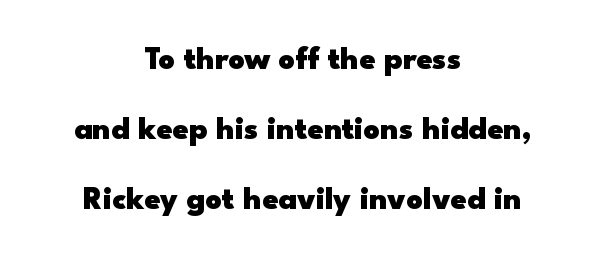
Chunky letters — that's bold for sure. Here the designer chose a conventional face with non-uniform glyph widths. Does extra space separate the letters? No, they use regular spacing. What's the leading like? Stretched, with rows far apart.
